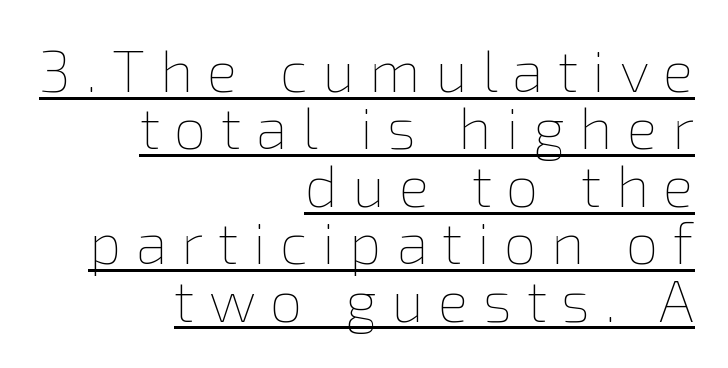
The letters advance in unequal steps, a hallmark of proportional type. Caption: expanded tracking, letters set apart. The typography opts for an upright posture over an oblique one. The leading is snug, giving the passage a crowded texture. Vertical stems look standard width or narrower in stroke.
